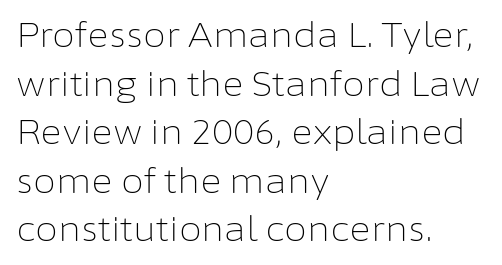
The image shows 33 px light sans-serif type, upright; set left-aligned, normal line spacing (1.47x), normal letter spacing, not underlined; low stroke contrast and a medium x-height.
